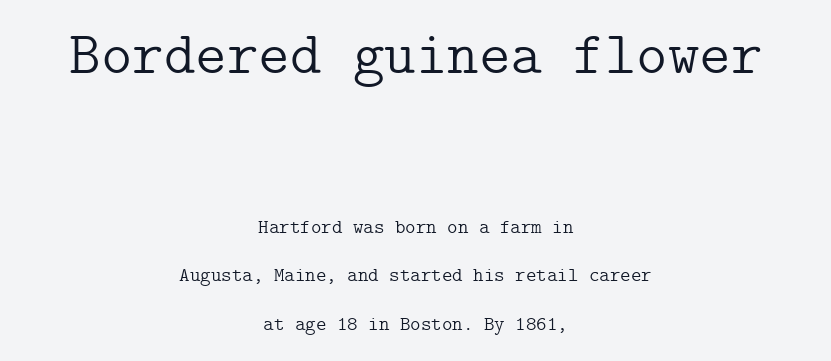
{"serif": "yes", "italic": "no", "bold": "no", "weight": "light", "width": "normal", "stroke_contrast": "low", "x_height": "medium", "underline": "no", "align": "center", "line_spacing": "loose", "line_spacing_ratio": 2.43, "letter_spacing": "normal", "letter_spacing_em": 0.0, "larger_block": "first", "size_ratio": 3.0, "glyph_px": 60}
